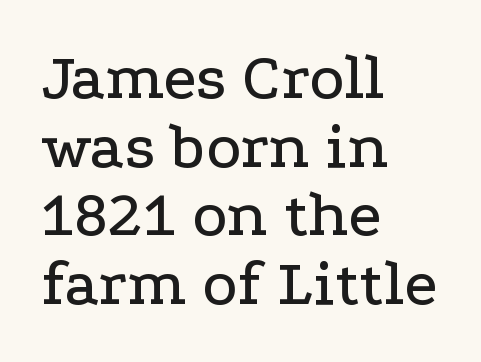
The image shows 66 px wide serif type, upright; set left-aligned, tight line spacing (1.04x), normal letter spacing, not underlined; low stroke contrast and a medium x-height.
